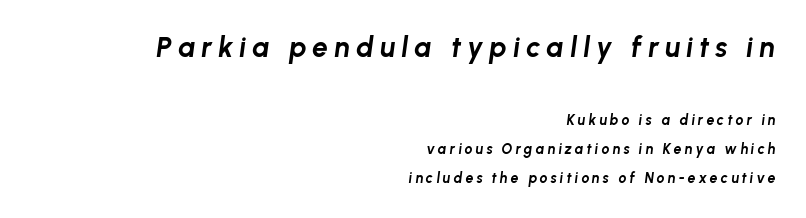
{"italic": "yes", "lean": "right", "slant_degrees": 8, "bold": "yes", "weight": "bold", "width": "normal", "stroke_contrast": "low", "x_height": "medium", "monospaced": "no", "underline": "no", "align": "right", "line_spacing": "loose", "line_spacing_ratio": 2.09, "letter_spacing": "wide", "letter_spacing_em": 0.22, "larger_block": "first", "size_ratio": 2.0, "glyph_px": 28}
